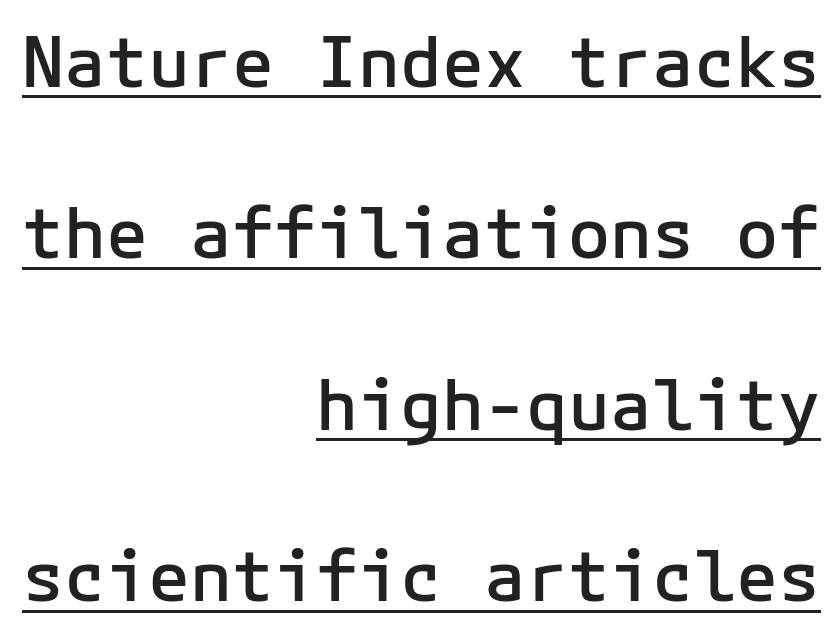
One-word summary of the alignment: right. Nobody touched the tracking dial on this one. Think of a typewriter: that constant character pitch is what you see here. This sample carries an underscore along the baseline area. Regarding serifs, this sample does without them.
